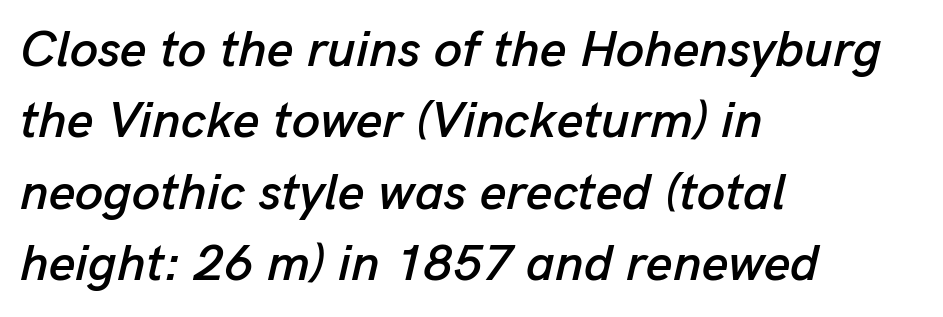
Every row of glyphs begins at an identical x-position on the left. Is the type slanted? Yes — the strokes lean at a clear angle. Each row of text sits above clean, open space. Leading matches the norm, producing a regular column. Short note: letters normally spaced. Proportional: the letters do not fall into vertical columns.
